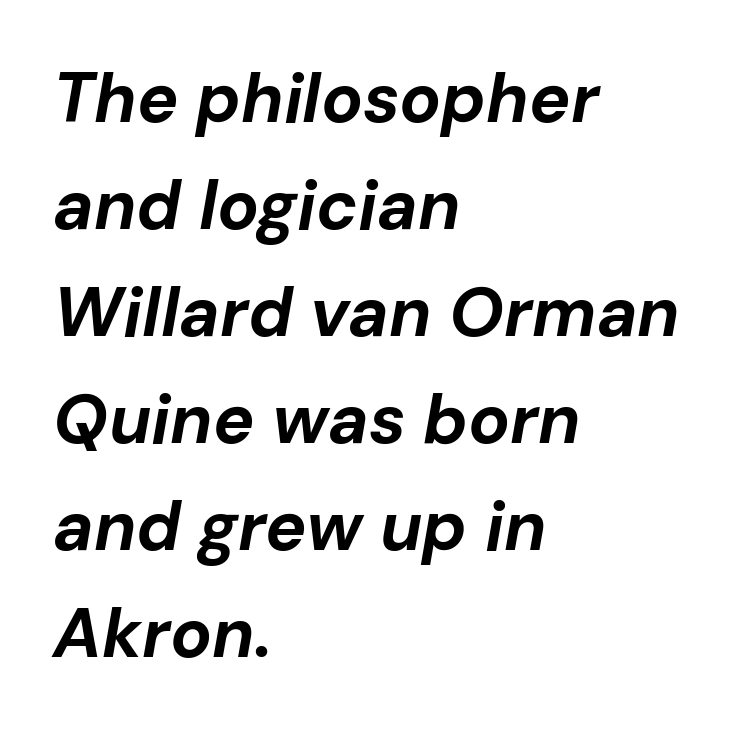
{"italic": "yes", "lean": "right", "slant_degrees": 10, "bold": "yes", "weight": "bold", "width": "normal", "stroke_contrast": "low", "x_height": "medium", "monospaced": "no", "underline": "no", "align": "left", "line_spacing": "normal", "line_spacing_ratio": 1.55, "letter_spacing": "normal", "letter_spacing_em": 0.0, "glyph_px": 69}
